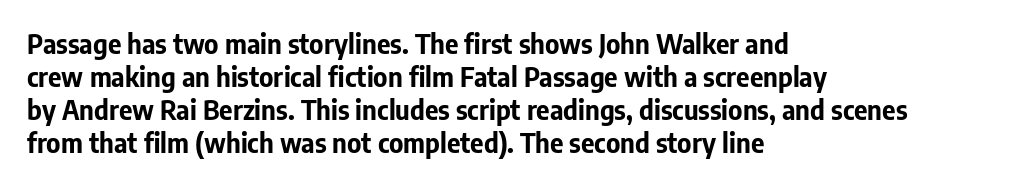
{"italic": "no", "bold": "yes", "underline": "no", "align": "left", "line_spacing": "normal", "line_spacing_ratio": 1.27, "letter_spacing": "normal", "letter_spacing_em": 0.0, "glyph_px": 26}
